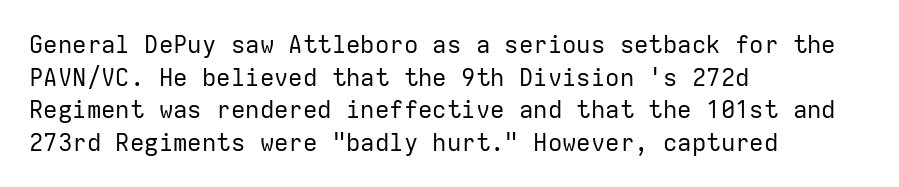
Q: Is the text bold? A: No.
Q: Is the text italic (slanted)? A: No, it is upright.
Q: Is the text underlined? A: No.
Q: How is the paragraph aligned? A: Left-aligned.
Q: Is the spacing between letters normal or unusually wide? A: Normal.
Q: Is the spacing between lines tight, normal or loose? A: Normal.
